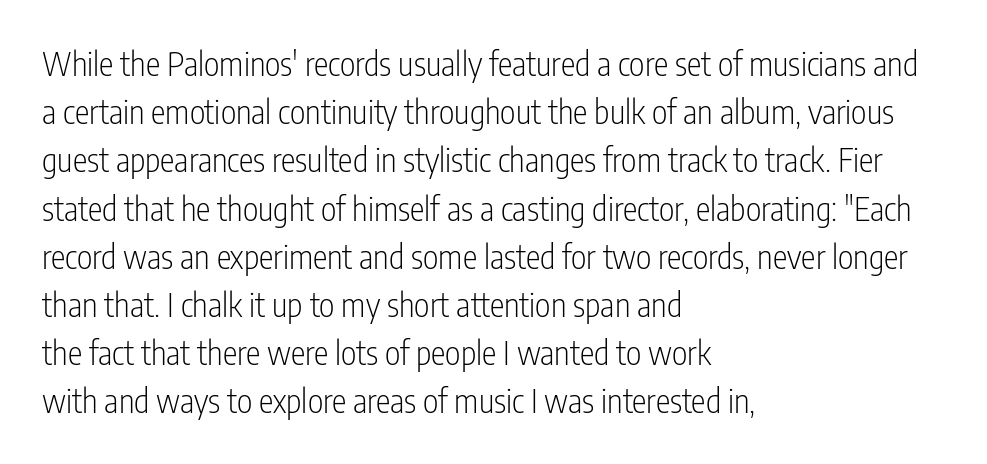
{"serif": "no", "italic": "no", "bold": "no", "weight": "light", "width": "condensed", "stroke_contrast": "low", "x_height": "medium", "monospaced": "no", "underline": "no", "align": "left", "line_spacing": "normal", "line_spacing_ratio": 1.46, "letter_spacing": "normal", "letter_spacing_em": 0.0, "glyph_px": 33}
